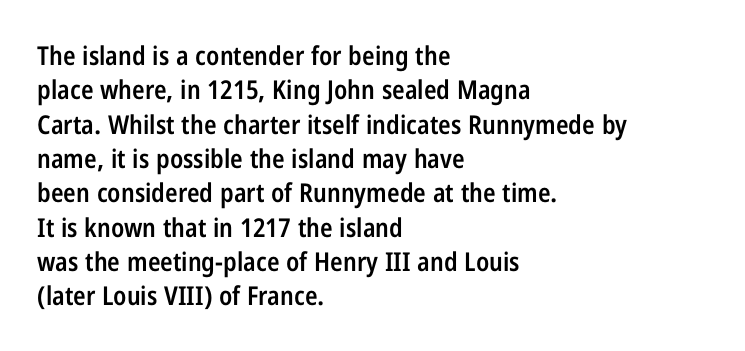
Where is the straight margin? On the left. Short note: letters normally spaced. Lines of text with bare space underneath. On the weight axis this lands at semibold, roughly 600. The passage shown stacks its lines at a standard gap.
